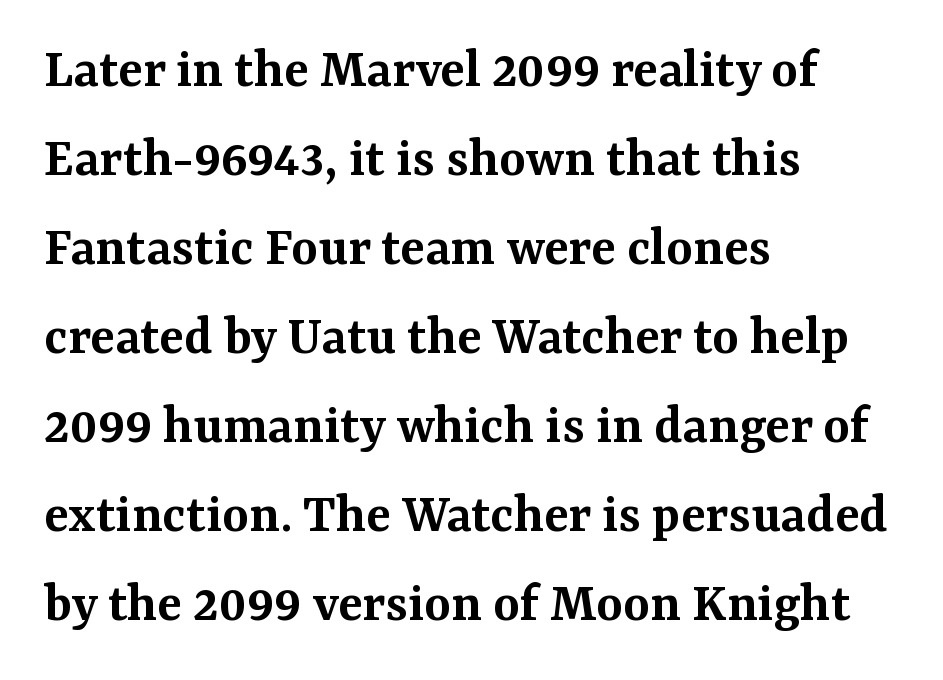
In CSS terms this would be text-align: left. Any mark beneath the type? The region is blank. Each letter keeps its own natural width here, so spacing adapts to shape. You could call the tracking neutral — neither tight nor loose.
